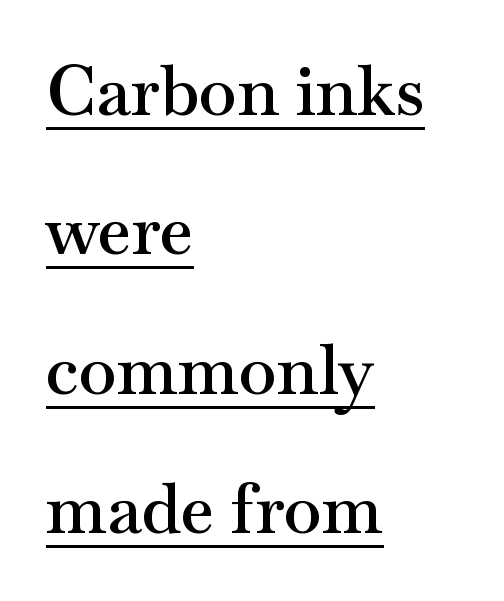
{"serif": "yes", "italic": "no", "bold": "semi", "weight": "semibold", "width": "wide", "stroke_contrast": "medium", "x_height": "small", "monospaced": "no", "underline": "yes", "align": "left", "line_spacing": "loose", "line_spacing_ratio": 2.02, "letter_spacing": "normal", "letter_spacing_em": 0.0, "glyph_px": 69}
